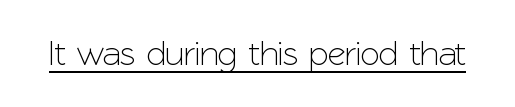
{"serif": "no", "italic": "no", "width": "normal", "stroke_contrast": "low", "x_height": "medium", "monospaced": "no", "underline": "yes", "letter_spacing": "normal", "letter_spacing_em": 0.0, "glyph_px": 35}
